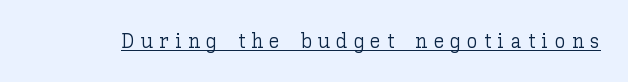
The image shows 21 px text type, upright; set unusually wide letter spacing (+0.31 em), underlined.
